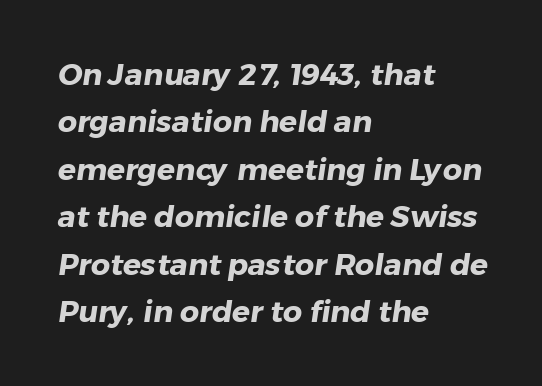
A normal amount of white space separates one row of letters from the next. Classification — sans serif. This is heavy type, rendered in bold. The letters sit at their default tracking, neither squeezed nor spread. The strip under each line holds only bare page.
